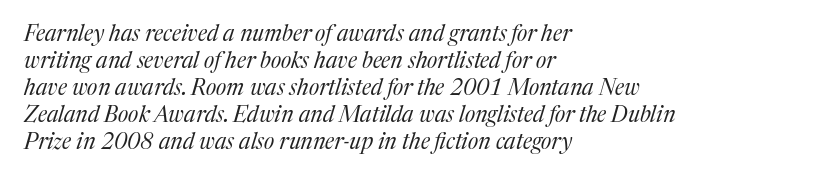
A classic flush-left, rag-right setting is used for this passage. This reads as an unemphasized weight, regular at the heaviest. The line texture is even and compact thanks to regular tracking. The letters are slanted; this is an italic face. Decoration check: the copy has no underline.
